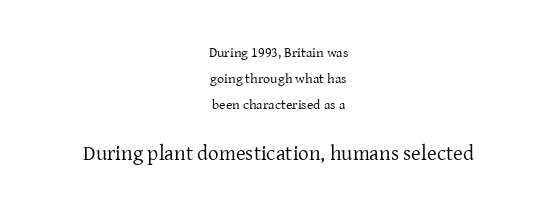
The image shows 21 px text type, upright; set centered, line spacing 1.87x, normal letter spacing, not underlined; the second (bottom) block is 1.5x larger.
